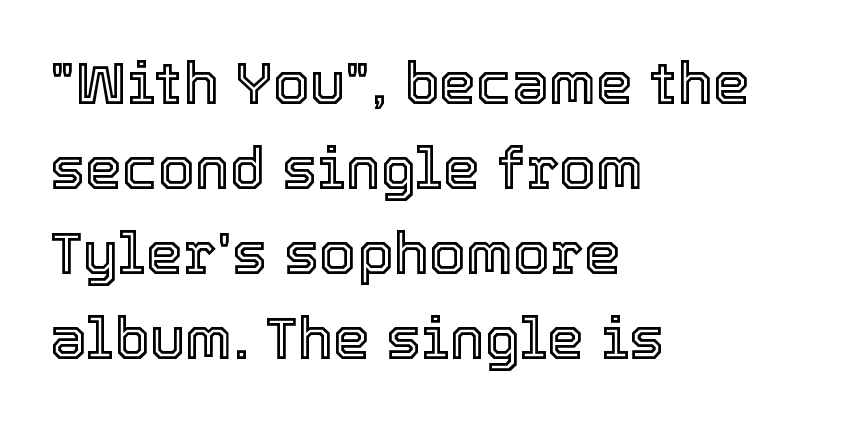
Q: Is the text italic (slanted)? A: No, it is upright.
Q: Is the text underlined? A: No.
Q: How is the paragraph aligned? A: Left-aligned.
Q: Is the spacing between letters normal or unusually wide? A: Normal.
Q: Is the spacing between lines tight, normal or loose? A: Normal.
Q: Width (condensed, normal, or wide)? A: Normal.
Q: x-height? A: Medium.
Q: Monospaced? A: No.
